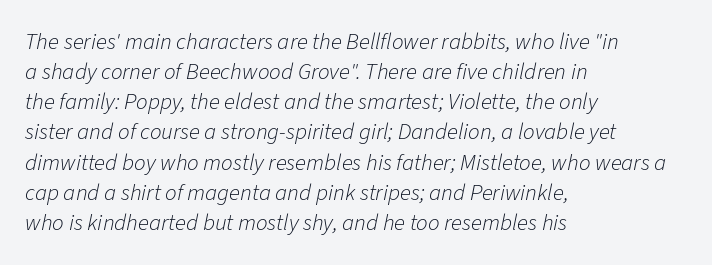
{"italic": "yes", "lean": "right", "slant_degrees": 11, "bold": "no", "underline": "no", "align": "left", "line_spacing": "normal", "line_spacing_ratio": 1.31, "letter_spacing": "normal", "letter_spacing_em": 0.0, "glyph_px": 23}
